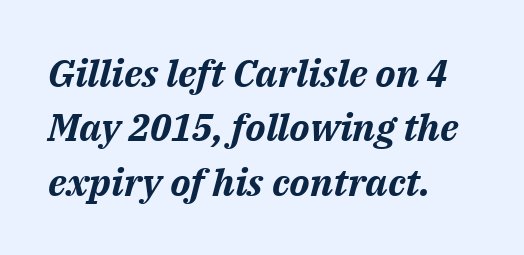
{"italic": "yes", "lean": "right", "slant_degrees": 14, "bold": "yes", "weight": "bold", "width": "normal", "stroke_contrast": "medium", "x_height": "medium", "monospaced": "no", "underline": "no", "align": "left", "line_spacing": "normal", "line_spacing_ratio": 1.43, "letter_spacing": "normal", "letter_spacing_em": 0.0, "glyph_px": 38}
